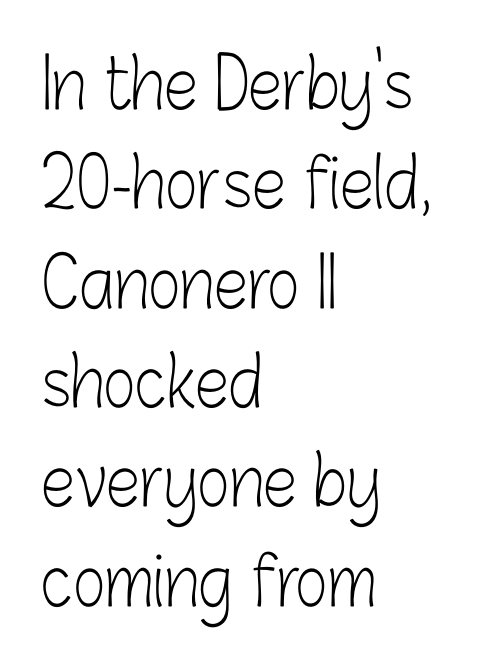
Q: Is the text bold? A: No.
Q: Is the text italic (slanted)? A: No, it is upright.
Q: Is the typeface a serif or a sans-serif typeface? A: Sans-serif.
Q: Is the text underlined? A: No.
Q: How is the paragraph aligned? A: Left-aligned.
Q: Is the spacing between letters normal or unusually wide? A: Normal.
Q: Is the spacing between lines tight, normal or loose? A: Normal.
Q: Width (condensed, normal, or wide)? A: Condensed.
Q: Stroke contrast? A: Low.
Q: x-height? A: Medium.
Q: Monospaced? A: No.
